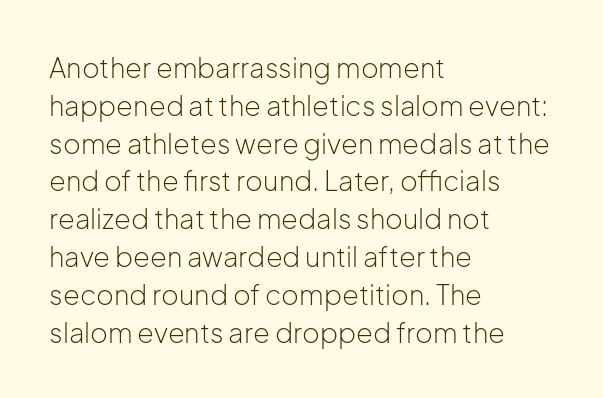
Q: Is the text bold? A: No.
Q: Is the text italic (slanted)? A: No, it is upright.
Q: Is the text underlined? A: No.
Q: How is the paragraph aligned? A: Left-aligned.
Q: Is the spacing between letters normal or unusually wide? A: Normal.
Q: Is the spacing between lines tight, normal or loose? A: Normal.
